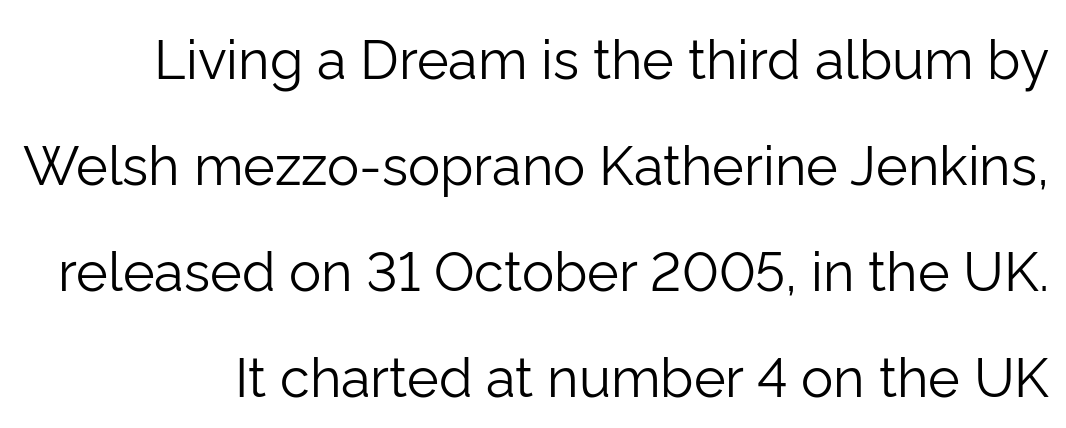
This reads as an unemphasized weight, regular at the heaviest. The letters advance in unequal steps, a hallmark of proportional type. Leading: increased. The lettering stays uniformly vertical, giving the passage a roman look.
